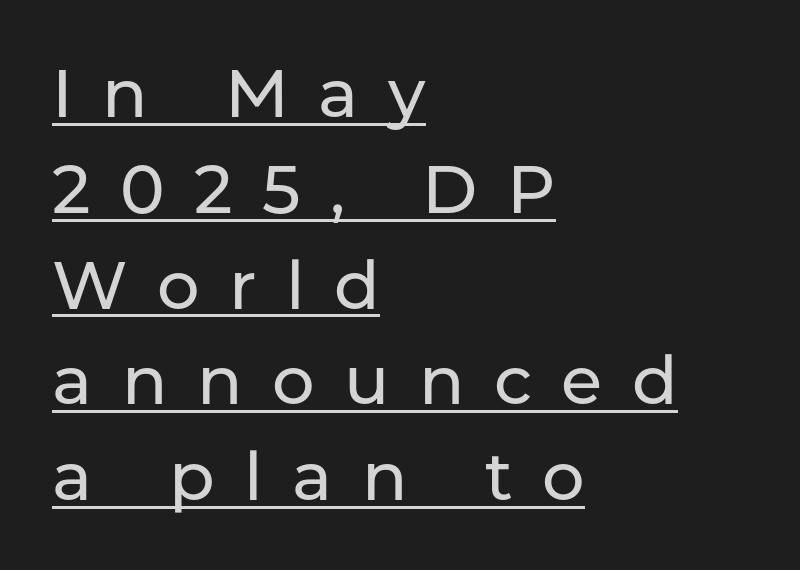
{"serif": "no", "italic": "no", "width": "normal", "stroke_contrast": "low", "x_height": "medium", "monospaced": "no", "underline": "yes", "align": "left", "line_spacing": "normal", "line_spacing_ratio": 1.43, "letter_spacing": "wide", "letter_spacing_em": 0.44, "glyph_px": 67}
